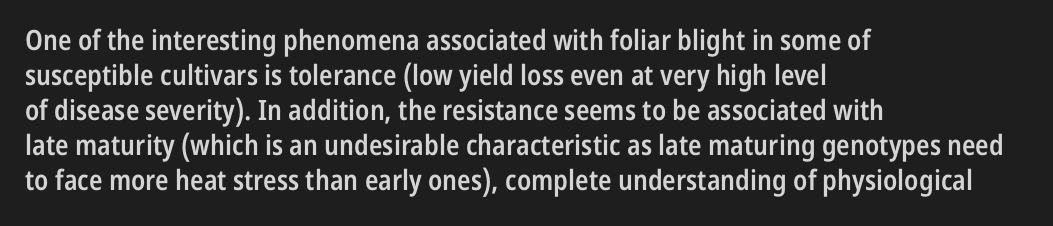
{"serif": "no", "italic": "no", "bold": "semi", "weight": "semibold", "width": "condensed", "stroke_contrast": "low", "x_height": "medium", "monospaced": "no", "underline": "no", "align": "left", "line_spacing": "normal", "line_spacing_ratio": 1.25, "letter_spacing": "normal", "letter_spacing_em": 0.0, "glyph_px": 28}
